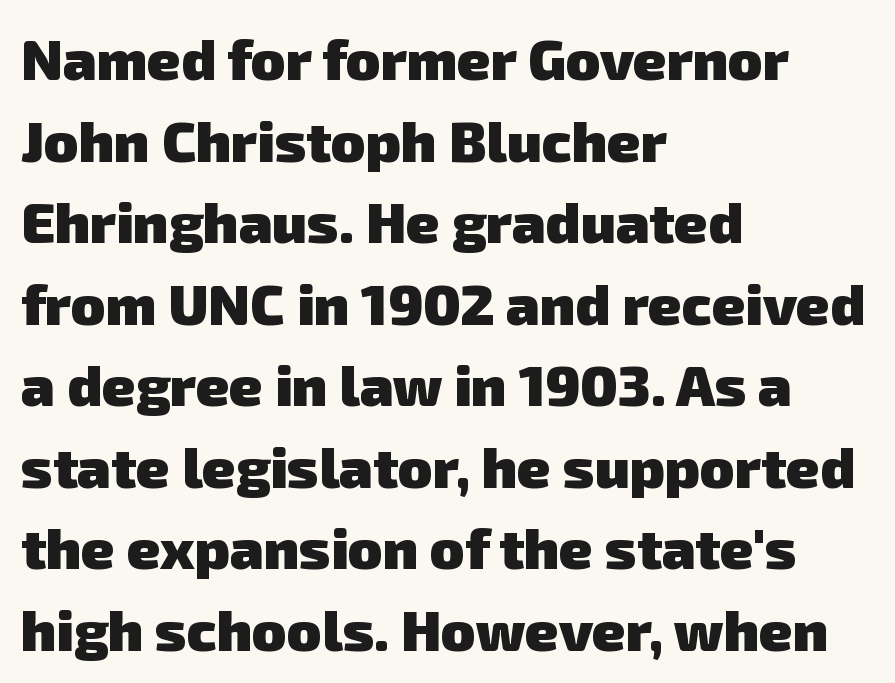
The image shows 57 px heavy sans-serif type; set left-aligned, normal line spacing (1.43x), normal letter spacing, not underlined; low stroke contrast and a medium x-height.
